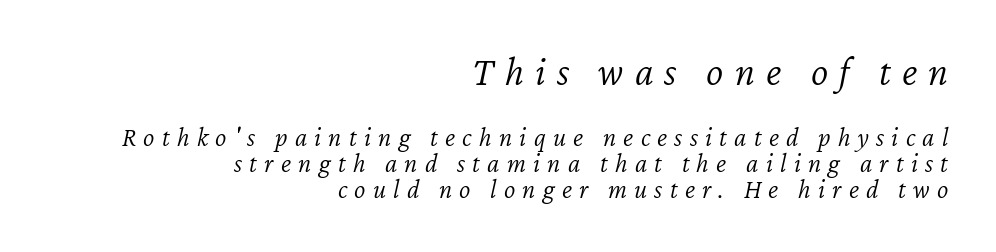
The image shows 41 px light type, italic (leaning right); set right-aligned, tight line spacing (0.97x), unusually wide letter spacing (+0.27 em), not underlined; the first (top) block is 1.52x larger; low stroke contrast and a medium x-height.
